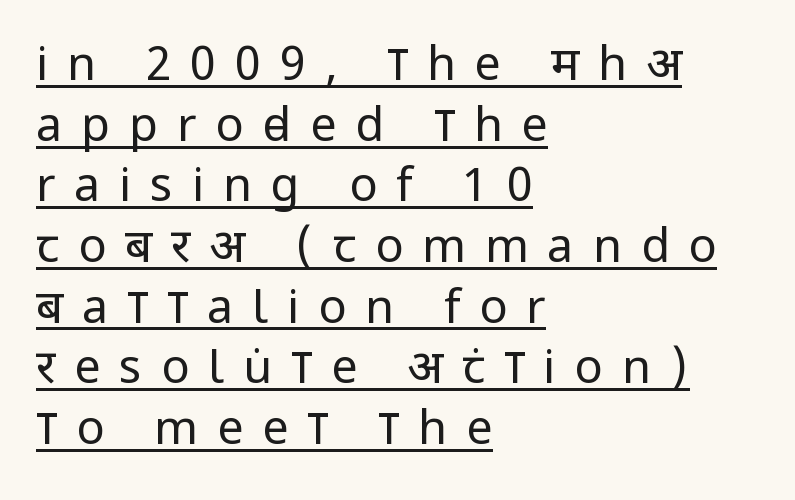
The image shows 47 px regular-weight, condensed sans-serif type, upright; set left-aligned, normal line spacing (1.29x), unusually wide letter spacing (+0.4 em), underlined; low stroke contrast and a large x-height.
